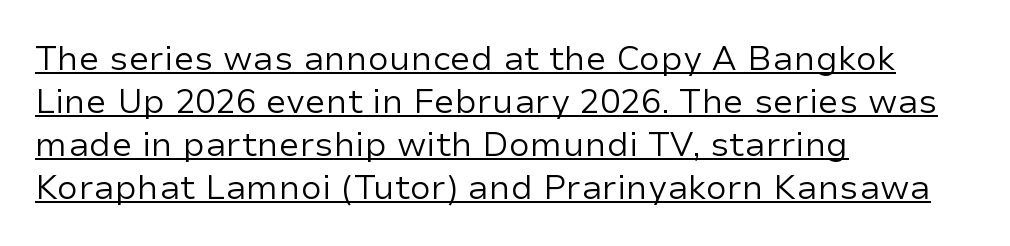
{"serif": "no", "italic": "no", "bold": "no", "weight": "regular", "width": "normal", "stroke_contrast": "low", "x_height": "medium", "monospaced": "no", "underline": "yes", "align": "left", "line_spacing": "normal", "line_spacing_ratio": 1.26, "letter_spacing": "normal", "letter_spacing_em": 0.0, "glyph_px": 34}
